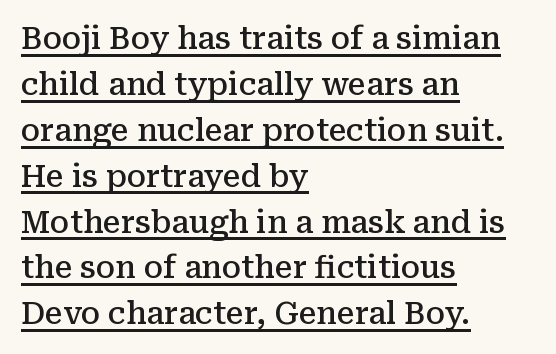
{"serif": "yes", "italic": "no", "bold": "semi", "weight": "semibold", "width": "normal", "stroke_contrast": "medium", "x_height": "medium", "monospaced": "no", "underline": "yes", "align": "left", "line_spacing": "normal", "line_spacing_ratio": 1.53, "letter_spacing": "normal", "letter_spacing_em": 0.0, "glyph_px": 30}
